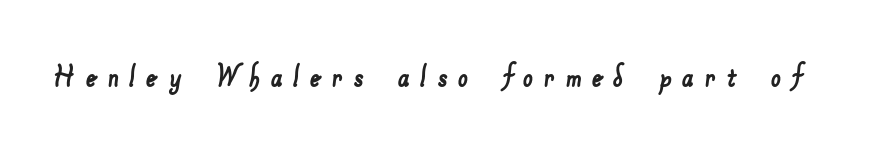
Only glyphs here, with clear space below each row. The characters display no serif detailing; their extremities are plain. Note the varied advance widths — an 'i' is clearly narrower than an 'm'. Honestly, the letter spacing is so wide it's the main thing you notice.
